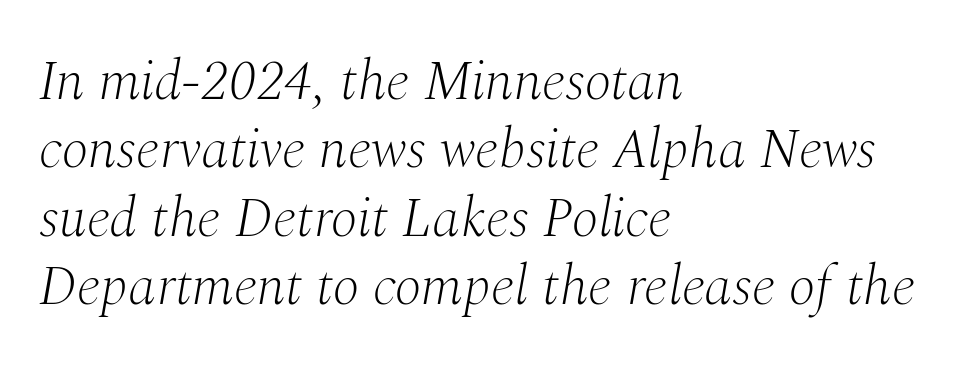
Q: Is the text bold? A: No.
Q: Is the text italic (slanted)? A: Yes, it leans right by about 10 degrees.
Q: Is the typeface a serif or a sans-serif typeface? A: Serif.
Q: Is the text underlined? A: No.
Q: How is the paragraph aligned? A: Left-aligned.
Q: Is the spacing between letters normal or unusually wide? A: Normal.
Q: Width (condensed, normal, or wide)? A: Normal.
Q: Stroke contrast? A: Medium.
Q: x-height? A: Medium.
Q: Monospaced? A: No.
